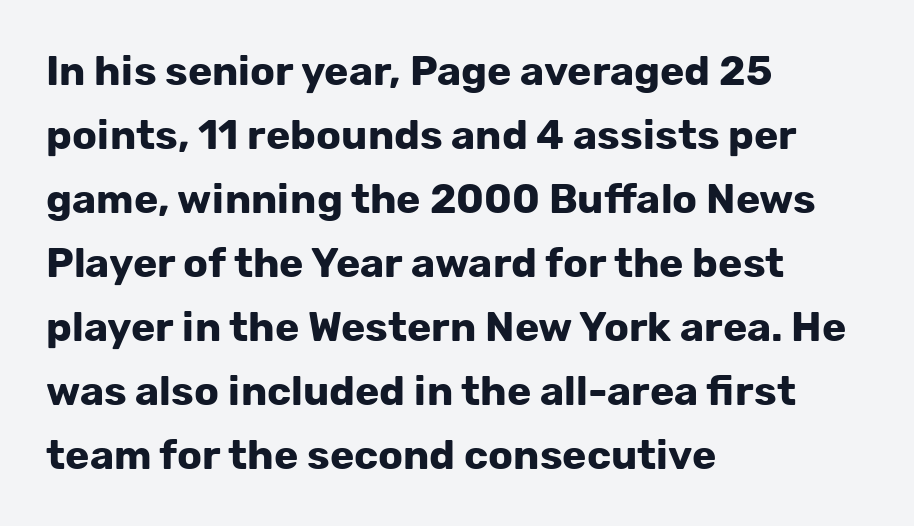
Q: Is the text bold? A: Yes.
Q: Is the text italic (slanted)? A: No, it is upright.
Q: Is the typeface a serif or a sans-serif typeface? A: Sans-serif.
Q: Is the text underlined? A: No.
Q: How is the paragraph aligned? A: Left-aligned.
Q: Is the spacing between letters normal or unusually wide? A: Normal.
Q: Is the spacing between lines tight, normal or loose? A: Normal.
Q: Width (condensed, normal, or wide)? A: Normal.
Q: Stroke contrast? A: Low.
Q: x-height? A: Medium.
Q: Monospaced? A: No.
